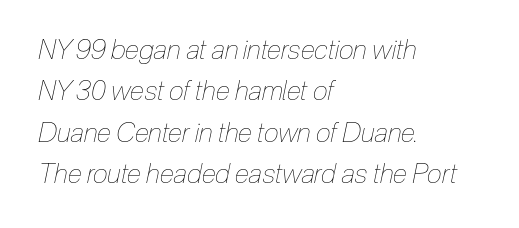
Q: Is the text bold? A: No.
Q: Is the text italic (slanted)? A: Yes, it leans right by about 12 degrees.
Q: Is the text underlined? A: No.
Q: How is the paragraph aligned? A: Left-aligned.
Q: Is the spacing between letters normal or unusually wide? A: Normal.
Q: Is the spacing between lines tight, normal or loose? A: Normal.
